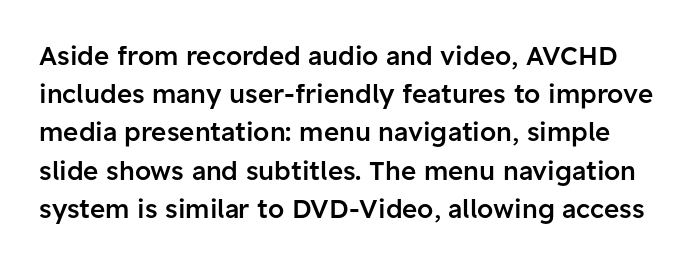
The image shows 26 px text type, upright; set normal line spacing (1.47x), normal letter spacing, not underlined.
